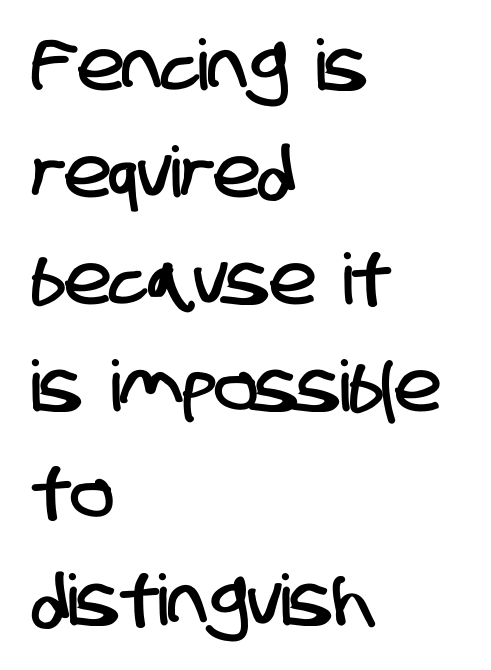
{"serif": "no", "width": "condensed", "stroke_contrast": "low", "x_height": "large", "monospaced": "no", "underline": "no", "align": "left", "line_spacing": "normal", "line_spacing_ratio": 1.53, "letter_spacing": "normal", "letter_spacing_em": 0.0, "glyph_px": 70}
